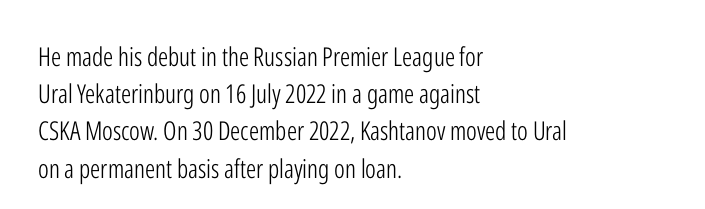
The image shows 26 px text type, upright; set left-aligned, normal line spacing (1.43x), normal letter spacing, not underlined.
